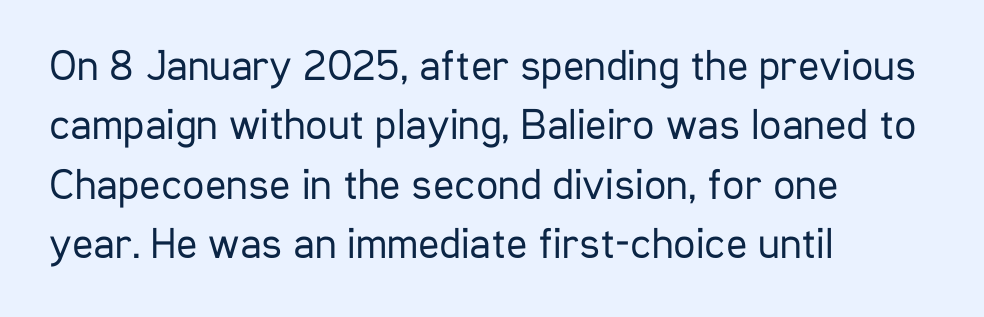
The image shows 44 px regular-weight, condensed sans-serif type, upright; set left-aligned, normal line spacing (1.35x), normal letter spacing, not underlined; low stroke contrast and a medium x-height.
